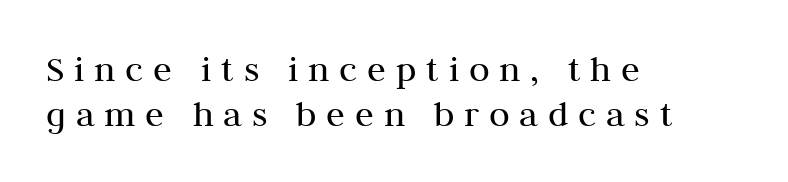
Q: Is the text bold? A: No.
Q: Is the text italic (slanted)? A: No, it is upright.
Q: Is the typeface a serif or a sans-serif typeface? A: Serif.
Q: Is the text underlined? A: No.
Q: How is the paragraph aligned? A: Left-aligned.
Q: Is the spacing between letters normal or unusually wide? A: Unusually wide.
Q: Width (condensed, normal, or wide)? A: Normal.
Q: Stroke contrast? A: Medium.
Q: x-height? A: Medium.
Q: Monospaced? A: No.
